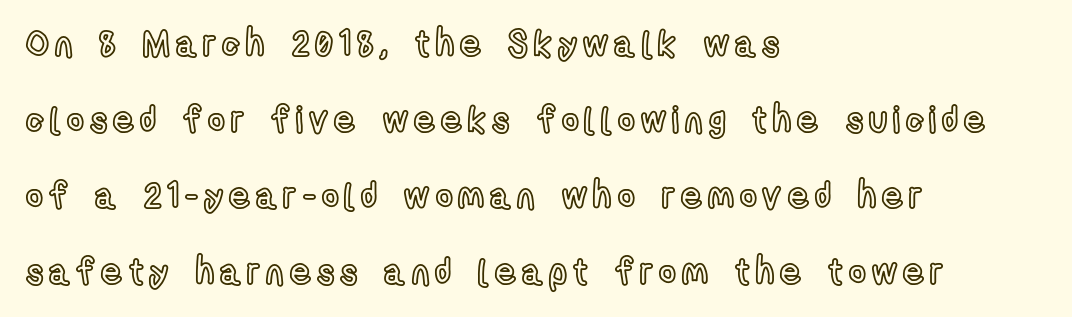
Q: Is the text italic (slanted)? A: No, it is upright.
Q: Is the text underlined? A: No.
Q: How is the paragraph aligned? A: Left-aligned.
Q: Is the spacing between lines tight, normal or loose? A: Loose.
Q: Width (condensed, normal, or wide)? A: Condensed.
Q: x-height? A: Medium.
Q: Monospaced? A: No.
